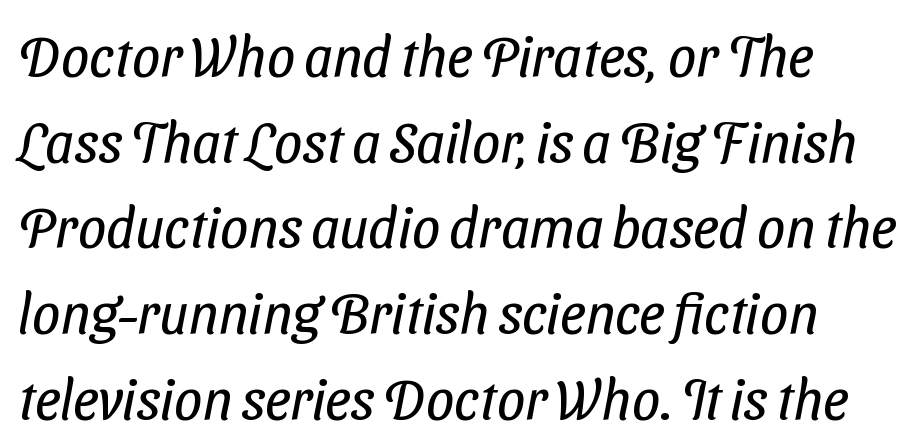
Is the type heavy? It reads as light-to-regular instead. The typeface chosen for these lines omits serifs. You could call the tracking neutral — neither tight nor loose. A normal amount of white space separates one row of letters from the next. Do the characters align in a grid? No, the font is proportional. The area under the type is left untouched.
